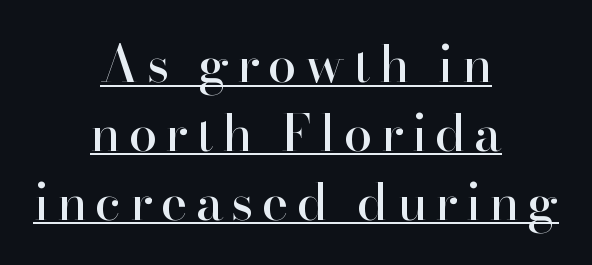
The image shows 51 px serif type, upright; set centered, normal line spacing (1.35x), underlined; high stroke contrast and a small x-height.
